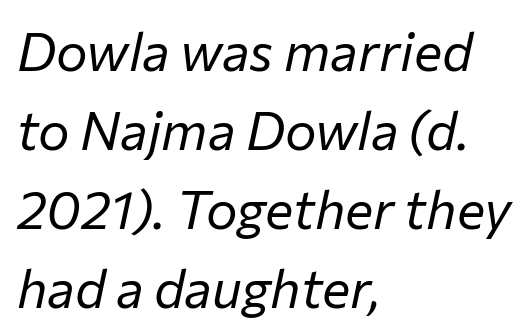
The image shows 53 px regular-weight type, italic (leaning right); set left-aligned, normal line spacing (1.49x), normal letter spacing, not underlined; low stroke contrast and a medium x-height.
